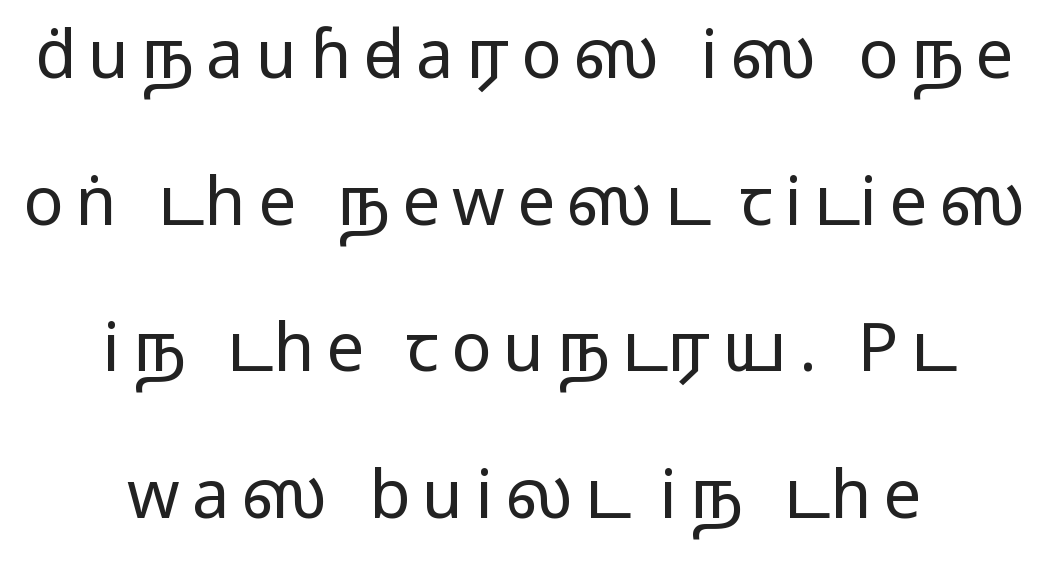
The image shows 67 px regular-weight, wide sans-serif type, upright; set centered, loose line spacing (2.19x), not underlined; low stroke contrast and a medium x-height.
